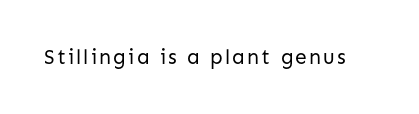
The image shows 21 px text type, upright; set not underlined.
